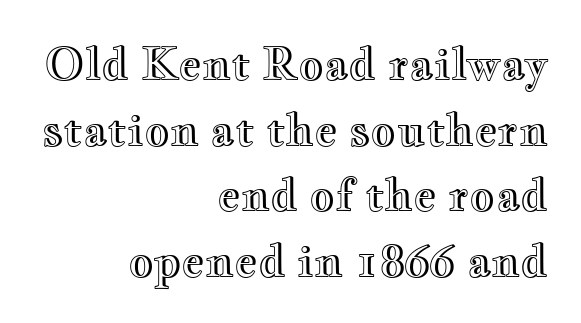
Q: Is the text italic (slanted)? A: No, it is upright.
Q: Is the text underlined? A: No.
Q: How is the paragraph aligned? A: Right-aligned.
Q: Is the spacing between letters normal or unusually wide? A: Normal.
Q: Is the spacing between lines tight, normal or loose? A: Normal.
Q: Width (condensed, normal, or wide)? A: Wide.
Q: x-height? A: Small.
Q: Monospaced? A: No.
